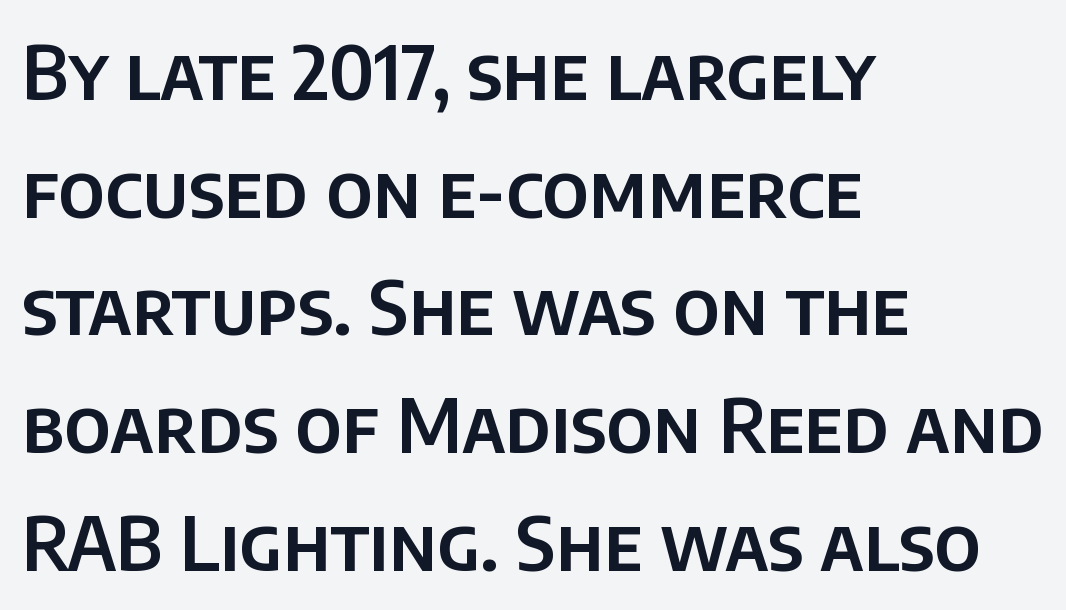
Q: Is the text italic (slanted)? A: No, it is upright.
Q: Is the typeface a serif or a sans-serif typeface? A: Sans-serif.
Q: Is the text underlined? A: No.
Q: How is the paragraph aligned? A: Left-aligned.
Q: Is the spacing between letters normal or unusually wide? A: Normal.
Q: Is the spacing between lines tight, normal or loose? A: Normal.
Q: Width (condensed, normal, or wide)? A: Normal.
Q: Stroke contrast? A: Low.
Q: x-height? A: Large.
Q: Monospaced? A: No.
